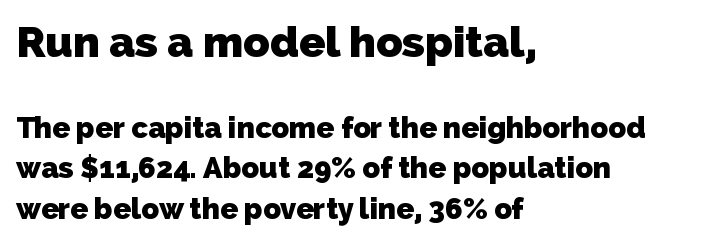
Q: Is the text bold? A: Yes.
Q: Is the typeface a serif or a sans-serif typeface? A: Sans-serif.
Q: Is the text underlined? A: No.
Q: How is the paragraph aligned? A: Left-aligned.
Q: Is the spacing between letters normal or unusually wide? A: Normal.
Q: Is the spacing between lines tight, normal or loose? A: Normal.
Q: Which block of text is set in a larger size, the first (top) or the second (bottom)? A: The first (top) one.
Q: Width (condensed, normal, or wide)? A: Normal.
Q: Stroke contrast? A: Low.
Q: x-height? A: Medium.
Q: Monospaced? A: No.
